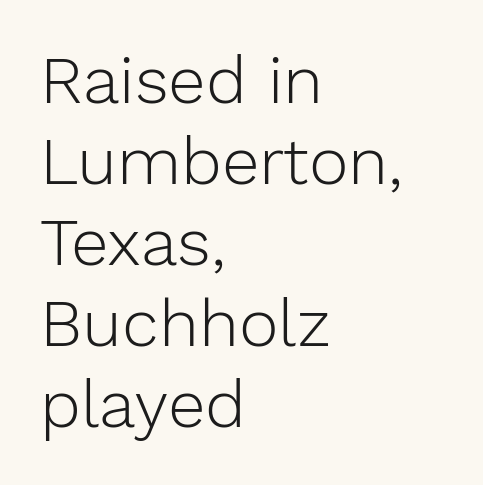
{"serif": "no", "italic": "no", "bold": "no", "weight": "light", "width": "normal", "stroke_contrast": "low", "x_height": "medium", "monospaced": "no", "underline": "no", "align": "left", "line_spacing_ratio": 1.21, "letter_spacing": "normal", "letter_spacing_em": 0.0, "glyph_px": 67}
